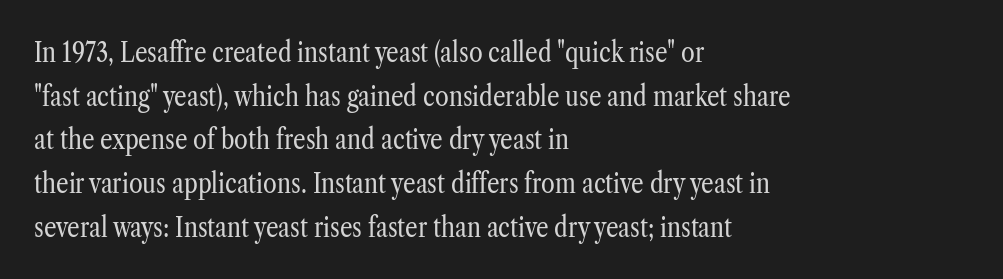
{"serif": "yes", "italic": "no", "bold": "no", "weight": "regular", "width": "condensed", "stroke_contrast": "low", "x_height": "medium", "monospaced": "no", "underline": "no", "align": "left", "line_spacing": "normal", "line_spacing_ratio": 1.56, "letter_spacing": "normal", "letter_spacing_em": 0.0, "glyph_px": 28}
